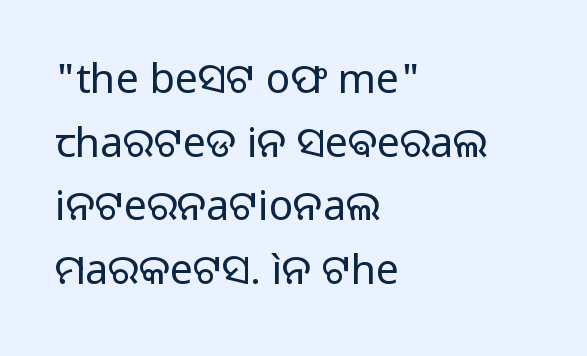
The image shows 41 px regular-weight sans-serif type, upright; set left-aligned, normal line spacing (1.55x), normal letter spacing, not underlined; low stroke contrast and a medium x-height.
